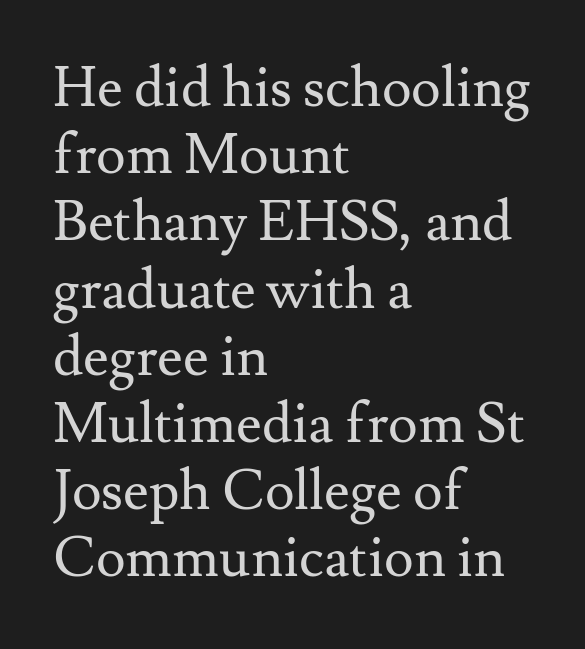
{"serif": "yes", "italic": "no", "bold": "no", "weight": "regular", "width": "normal", "stroke_contrast": "medium", "x_height": "small", "monospaced": "no", "underline": "no", "align": "left", "line_spacing_ratio": 1.2, "letter_spacing": "normal", "letter_spacing_em": 0.0, "glyph_px": 56}
